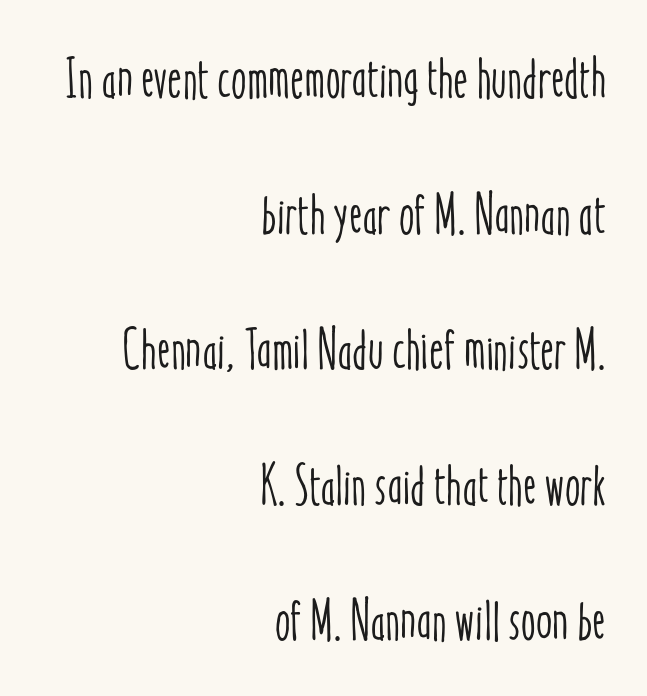
{"italic": "no", "width": "condensed", "stroke_contrast": "low", "x_height": "medium", "monospaced": "no", "underline": "no", "align": "right", "line_spacing": "loose", "line_spacing_ratio": 2.42, "letter_spacing": "normal", "letter_spacing_em": 0.0, "glyph_px": 56}
